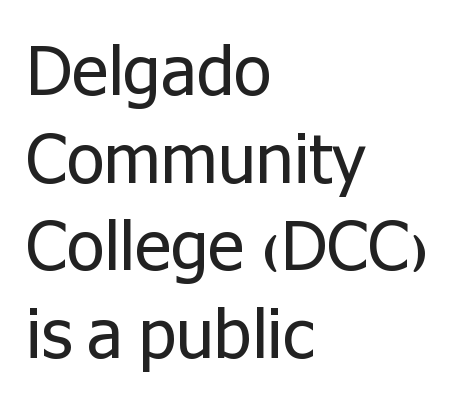
The typesetter chose a ragged-right arrangement here. Heft: none added — not bold. Observe the ordinary spacing: letters are neighbours, not strangers. The rendering uses natural spacing where letterforms have individual widths. Typographically, this falls in the sans-serif category.
